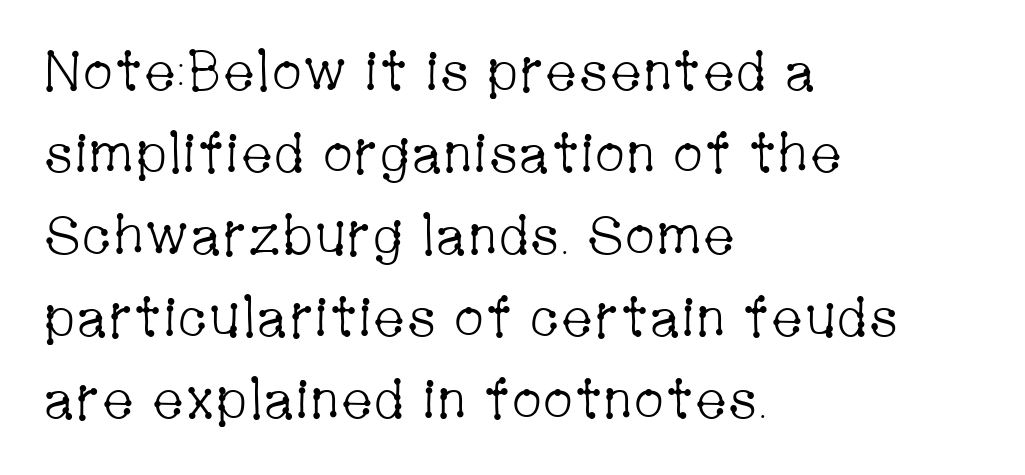
The image shows 55 px light, condensed serif type, upright; set left-aligned, normal line spacing (1.49x), normal letter spacing, not underlined; low stroke contrast and a medium x-height.
